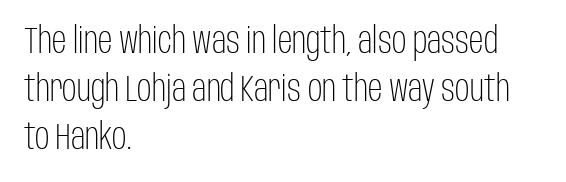
The face used here is proportionally spaced, like ordinary book or web type. Unmarked baselines from the first word to the last. There is no visible air inserted between adjacent glyphs. Leading: standard. Does the copy run flush right? No — it runs flush left.
